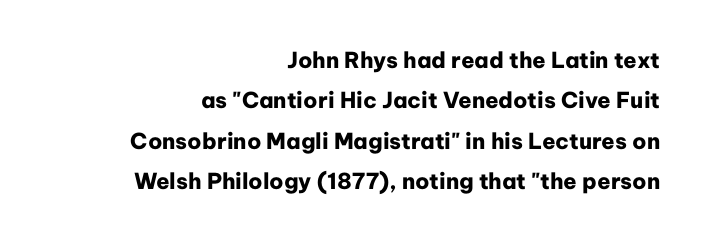
The image shows 22 px bold type, upright; set right-aligned, line spacing 1.84x, normal letter spacing, not underlined.
